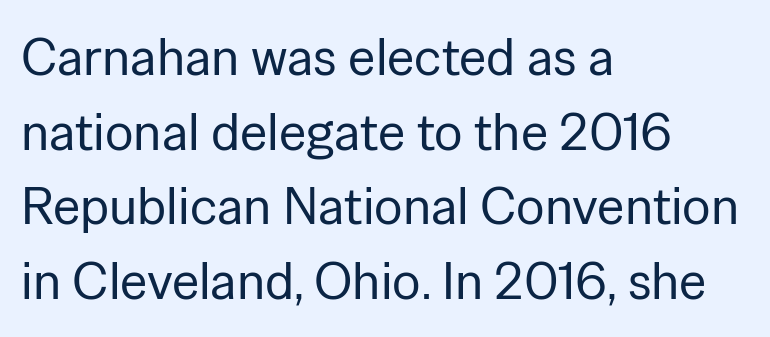
The image shows 53 px regular-weight sans-serif type, upright; set left-aligned, normal line spacing (1.41x), normal letter spacing, not underlined; low stroke contrast and a medium x-height.
